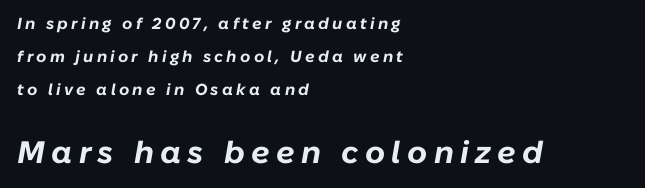
The passage shown leans; its letterforms are oblique. The space between consecutive lines is lavish. Which margin do the lines hug? The left one — the right edge is uneven. Observe the wide spacing: letters keep a clear distance from each other. Character size in the trailing block exceeds that of the leading block.
